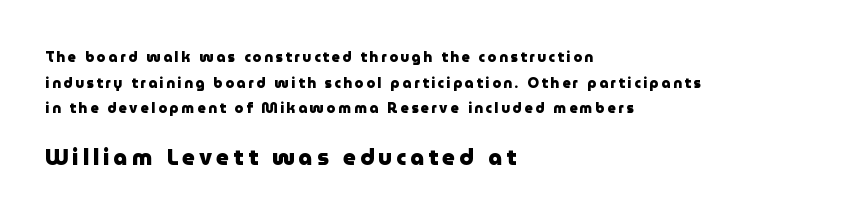
The image shows 22 px bold type, upright; set left-aligned, line spacing 1.83x, not underlined; the second (bottom) block is 1.57x larger.
